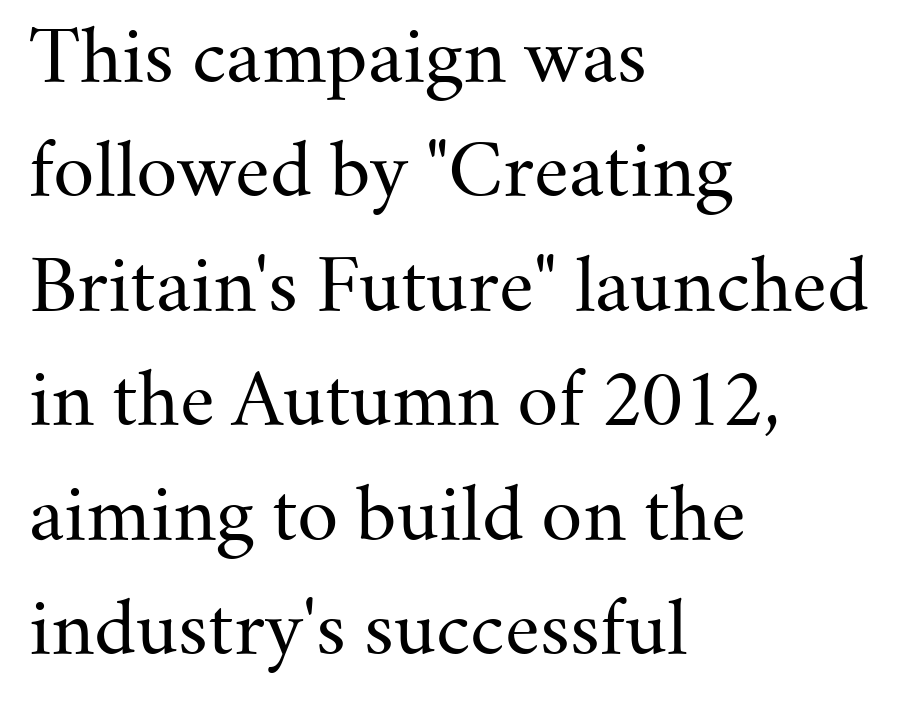
{"serif": "yes", "italic": "no", "bold": "no", "weight": "regular", "width": "normal", "stroke_contrast": "medium", "x_height": "small", "monospaced": "no", "underline": "no", "align": "left", "line_spacing": "normal", "line_spacing_ratio": 1.59, "letter_spacing": "normal", "letter_spacing_em": 0.0, "glyph_px": 72}
